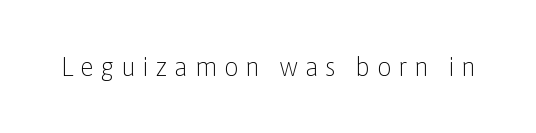
The image shows 26 px text type, upright; set unusually wide letter spacing (+0.25 em), not underlined.
